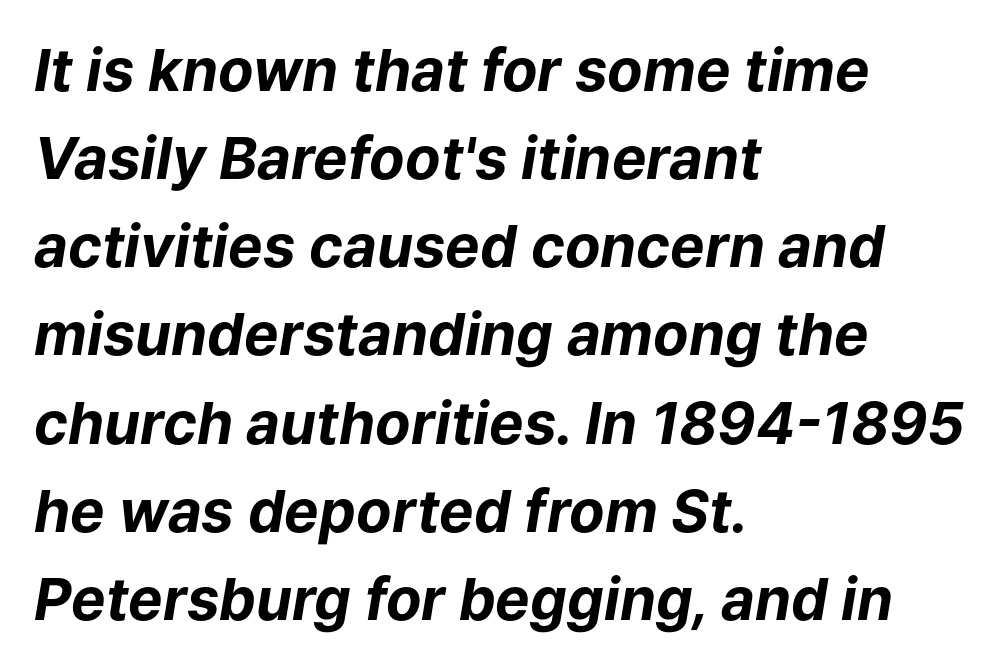
The image shows 58 px bold type, italic (leaning right); set left-aligned, normal line spacing (1.52x), normal letter spacing, not underlined; low stroke contrast and a medium x-height.
